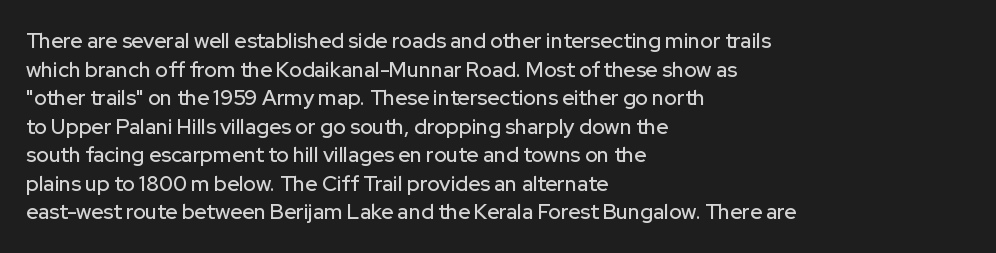
The rendering keeps characters at their native spacing. Does the lettering tilt? It doesn't — this is upright. Descender tails drop into unmarked territory. The lines sit at an ordinary, default distance from one another. One-word summary of the alignment: left.
